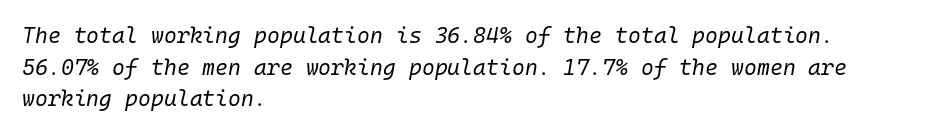
Q: Is the text bold? A: No.
Q: Is the text italic (slanted)? A: Yes, it leans right by about 10 degrees.
Q: Is the text underlined? A: No.
Q: How is the paragraph aligned? A: Left-aligned.
Q: Is the spacing between letters normal or unusually wide? A: Normal.
Q: Is the spacing between lines tight, normal or loose? A: Normal.
